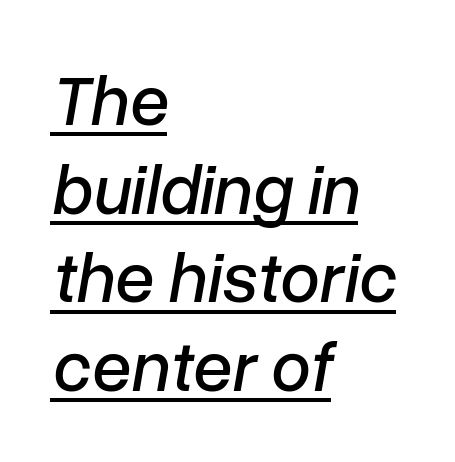
{"italic": "yes", "lean": "right", "slant_degrees": 10, "width": "normal", "stroke_contrast": "low", "x_height": "medium", "monospaced": "no", "underline": "yes", "align": "left", "line_spacing": "normal", "line_spacing_ratio": 1.25, "letter_spacing": "normal", "letter_spacing_em": 0.0, "glyph_px": 71}
